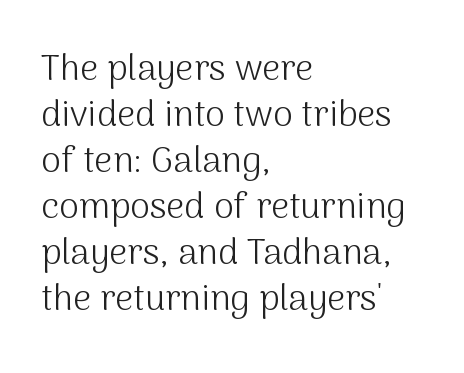
Q: Is the text bold? A: No.
Q: Is the text italic (slanted)? A: No, it is upright.
Q: Is the typeface a serif or a sans-serif typeface? A: Sans-serif.
Q: Is the text underlined? A: No.
Q: How is the paragraph aligned? A: Left-aligned.
Q: Is the spacing between letters normal or unusually wide? A: Normal.
Q: Is the spacing between lines tight, normal or loose? A: Normal.
Q: Width (condensed, normal, or wide)? A: Normal.
Q: Stroke contrast? A: Medium.
Q: x-height? A: Medium.
Q: Monospaced? A: No.
